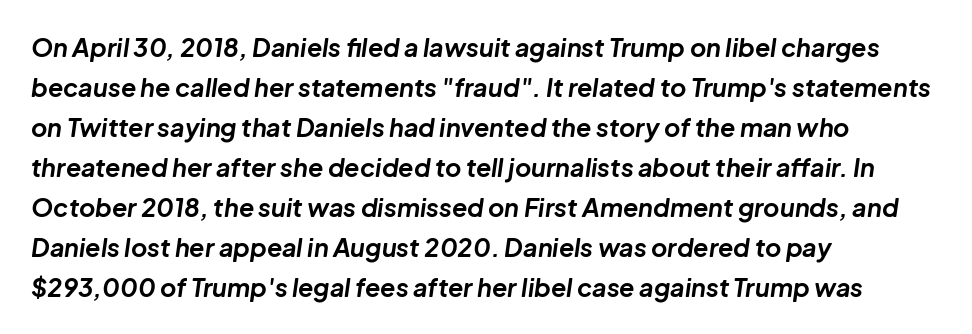
The image shows 25 px bold type, italic (leaning right); set left-aligned, normal line spacing (1.6x), normal letter spacing, not underlined.
